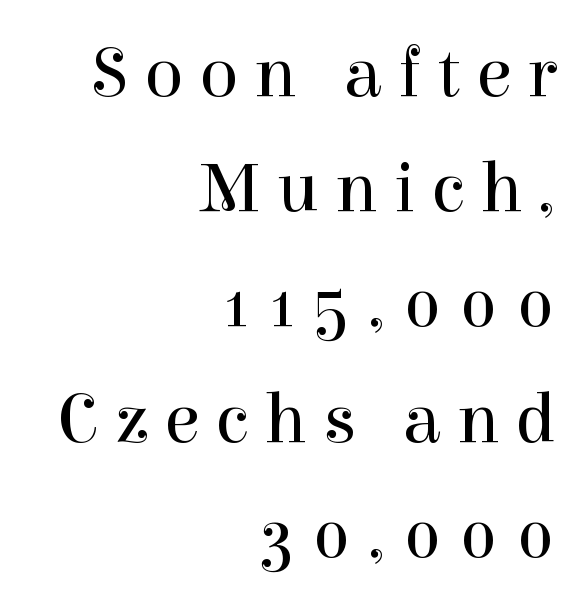
Q: Is the text bold? A: No.
Q: Is the text italic (slanted)? A: No, it is upright.
Q: Is the typeface a serif or a sans-serif typeface? A: Serif.
Q: Is the text underlined? A: No.
Q: How is the paragraph aligned? A: Right-aligned.
Q: Is the spacing between letters normal or unusually wide? A: Unusually wide.
Q: Is the spacing between lines tight, normal or loose? A: Normal.
Q: Width (condensed, normal, or wide)? A: Normal.
Q: Stroke contrast? A: High.
Q: x-height? A: Medium.
Q: Monospaced? A: No.
